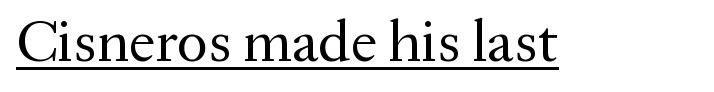
Q: Is the text bold? A: No.
Q: Is the text italic (slanted)? A: No, it is upright.
Q: Is the typeface a serif or a sans-serif typeface? A: Serif.
Q: Is the text underlined? A: Yes.
Q: Is the spacing between letters normal or unusually wide? A: Normal.
Q: Width (condensed, normal, or wide)? A: Normal.
Q: Stroke contrast? A: Medium.
Q: x-height? A: Medium.
Q: Monospaced? A: No.
